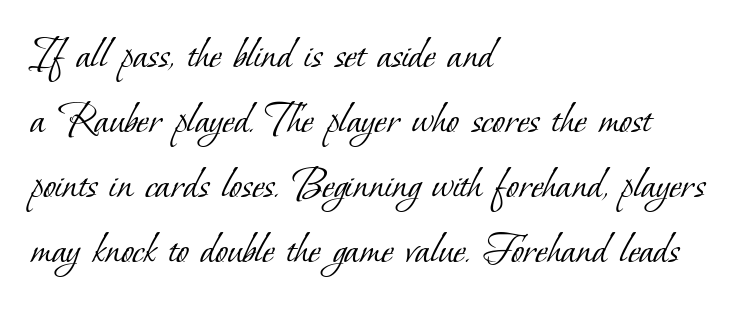
Q: Is the text bold? A: No.
Q: Is the typeface a serif or a sans-serif typeface? A: Serif.
Q: Is the text underlined? A: No.
Q: How is the paragraph aligned? A: Left-aligned.
Q: Is the spacing between letters normal or unusually wide? A: Normal.
Q: Is the spacing between lines tight, normal or loose? A: Normal.
Q: Width (condensed, normal, or wide)? A: Normal.
Q: Stroke contrast? A: Low.
Q: x-height? A: Small.
Q: Monospaced? A: No.
